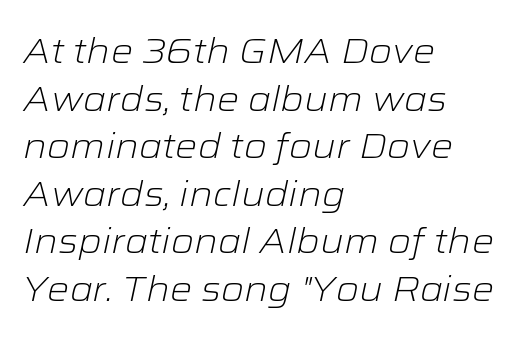
{"italic": "yes", "lean": "right", "slant_degrees": 12, "bold": "no", "weight": "light", "width": "wide", "stroke_contrast": "low", "x_height": "medium", "monospaced": "no", "underline": "no", "align": "left", "line_spacing": "normal", "line_spacing_ratio": 1.36, "letter_spacing": "normal", "letter_spacing_em": 0.0, "glyph_px": 35}
